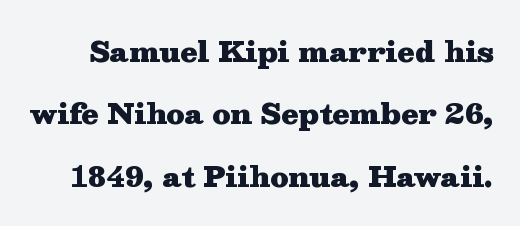
The image shows 28 px heavy, wide serif type, upright; set loose line spacing (2.23x), normal letter spacing, not underlined; medium stroke contrast and a medium x-height.
